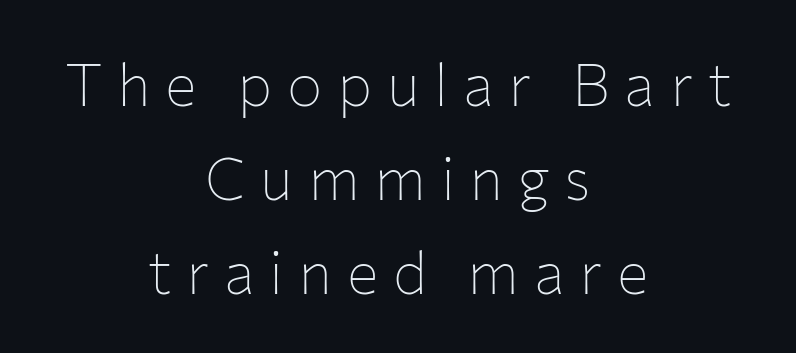
No feet cap the strokes, marking this as sans-serif type. The weight tops out at a normal text grade. Visually the block forms a symmetrical silhouette, jagged on both flanks. What stands out about the letter spacing? Its width — letters are far apart.
